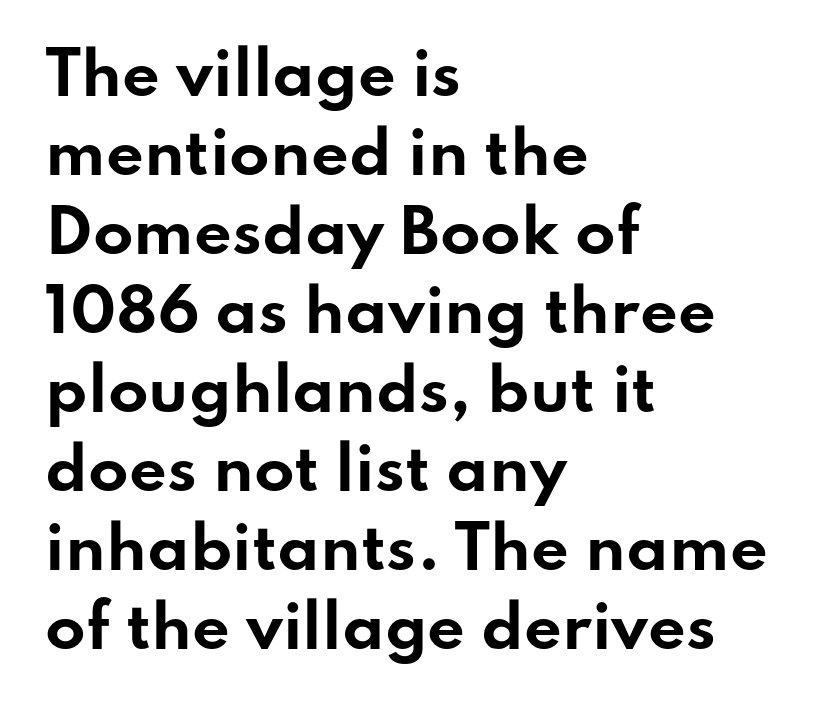
The zone under the glyphs is completely vacant. Letter spacing: default. The setting favours the left margin, as ordinary paragraphs usually do. Quick note: not italic, upright.
